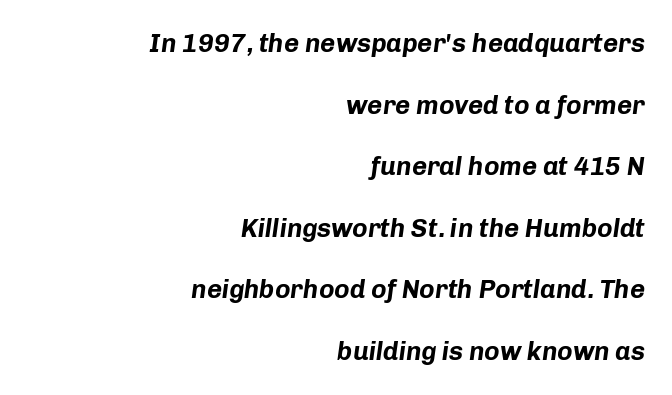
{"italic": "yes", "lean": "right", "slant_degrees": 8, "bold": "yes", "underline": "no", "align": "right", "line_spacing": "loose", "line_spacing_ratio": 2.37, "letter_spacing": "normal", "letter_spacing_em": 0.0, "glyph_px": 26}
